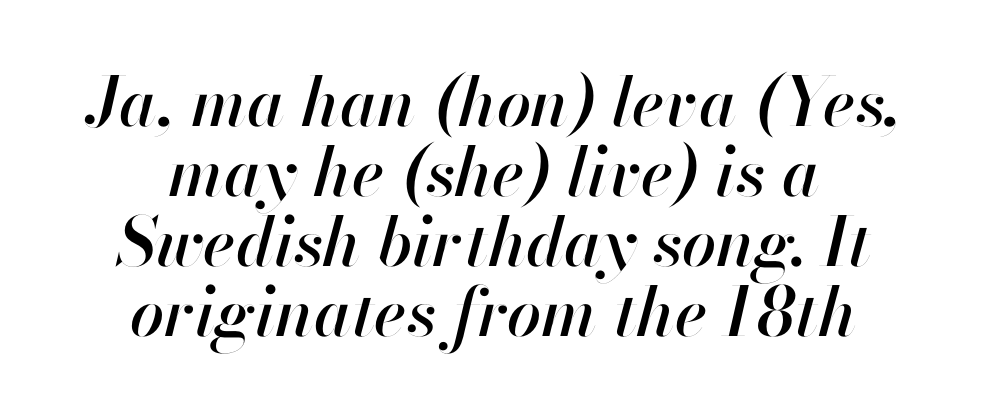
{"italic": "yes", "lean": "right", "slant_degrees": 13, "width": "normal", "stroke_contrast": "high", "x_height": "small", "monospaced": "no", "underline": "no", "align": "center", "line_spacing": "tight", "line_spacing_ratio": 1.03, "letter_spacing": "normal", "letter_spacing_em": 0.0, "glyph_px": 68}
